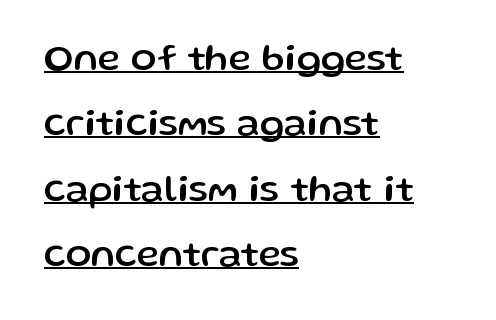
The image shows 38 px sans-serif type, upright; set left-aligned, line spacing 1.72x, normal letter spacing, underlined; low stroke contrast and a medium x-height.
